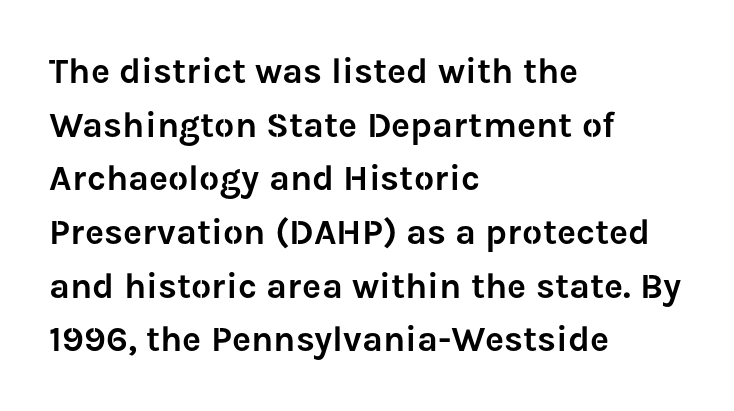
{"serif": "no", "italic": "no", "width": "normal", "stroke_contrast": "low", "x_height": "medium", "monospaced": "no", "underline": "no", "align": "left", "line_spacing": "normal", "line_spacing_ratio": 1.49, "letter_spacing": "normal", "letter_spacing_em": 0.0, "glyph_px": 36}
